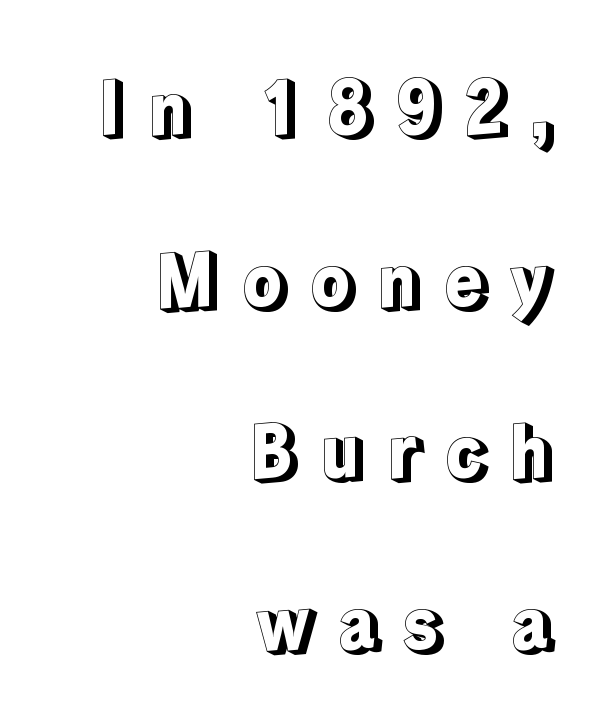
Posture: upright roman. The space directly below the letters is spotless. Visually the block forms a straight wall on the right and a jagged coastline on the left. Looks like regular typesetting: each glyph gets only the width it needs. The face used here is rendered with a markedly widened letterfit. Vertical spacing — loose.
